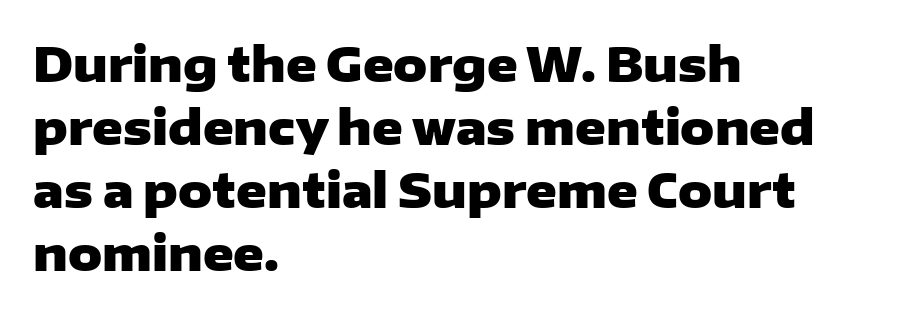
Q: Is the text bold? A: Yes.
Q: Is the text italic (slanted)? A: No, it is upright.
Q: Is the typeface a serif or a sans-serif typeface? A: Sans-serif.
Q: Is the text underlined? A: No.
Q: How is the paragraph aligned? A: Left-aligned.
Q: Is the spacing between letters normal or unusually wide? A: Normal.
Q: Is the spacing between lines tight, normal or loose? A: Normal.
Q: Width (condensed, normal, or wide)? A: Wide.
Q: Stroke contrast? A: Low.
Q: x-height? A: Medium.
Q: Monospaced? A: No.
